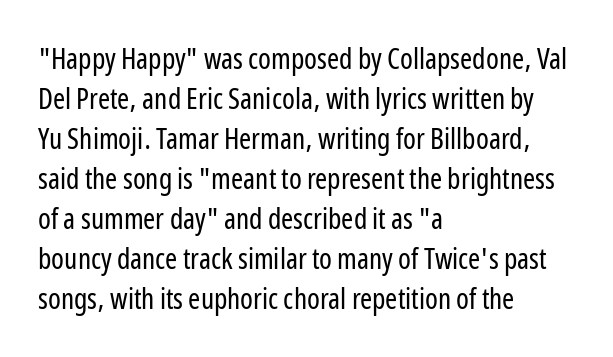
{"serif": "no", "italic": "no", "bold": "no", "weight": "regular", "width": "condensed", "stroke_contrast": "low", "x_height": "medium", "monospaced": "no", "underline": "no", "align": "left", "line_spacing": "normal", "line_spacing_ratio": 1.38, "letter_spacing": "normal", "letter_spacing_em": 0.0, "glyph_px": 29}
